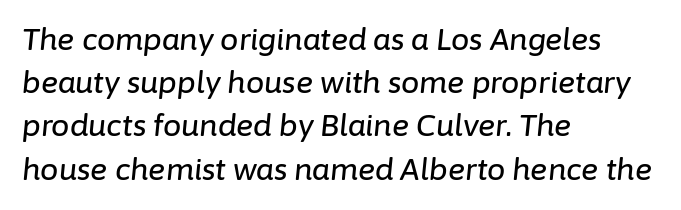
Q: Is the text italic (slanted)? A: Yes, it leans right by about 6 degrees.
Q: Is the text underlined? A: No.
Q: How is the paragraph aligned? A: Left-aligned.
Q: Is the spacing between letters normal or unusually wide? A: Normal.
Q: Is the spacing between lines tight, normal or loose? A: Normal.
Q: Width (condensed, normal, or wide)? A: Normal.
Q: Stroke contrast? A: Low.
Q: x-height? A: Medium.
Q: Monospaced? A: No.
